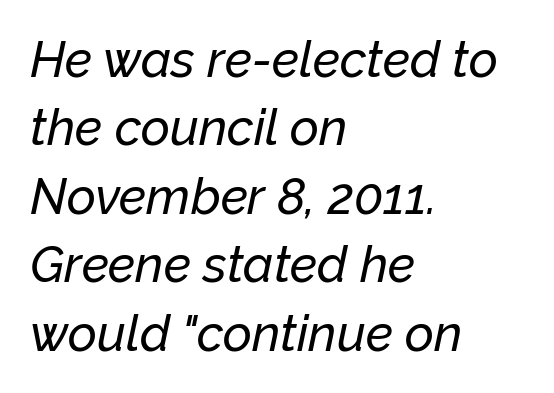
The image shows 50 px text type, italic (leaning right); set left-aligned, normal line spacing (1.37x), normal letter spacing, not underlined; low stroke contrast and a medium x-height.
